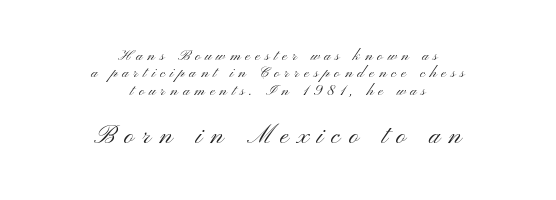
{"bold": "no", "underline": "no", "align": "center", "line_spacing_ratio": 1.16, "letter_spacing": "wide", "letter_spacing_em": 0.33, "larger_block": "second", "size_ratio": 1.73, "glyph_px": 26}
